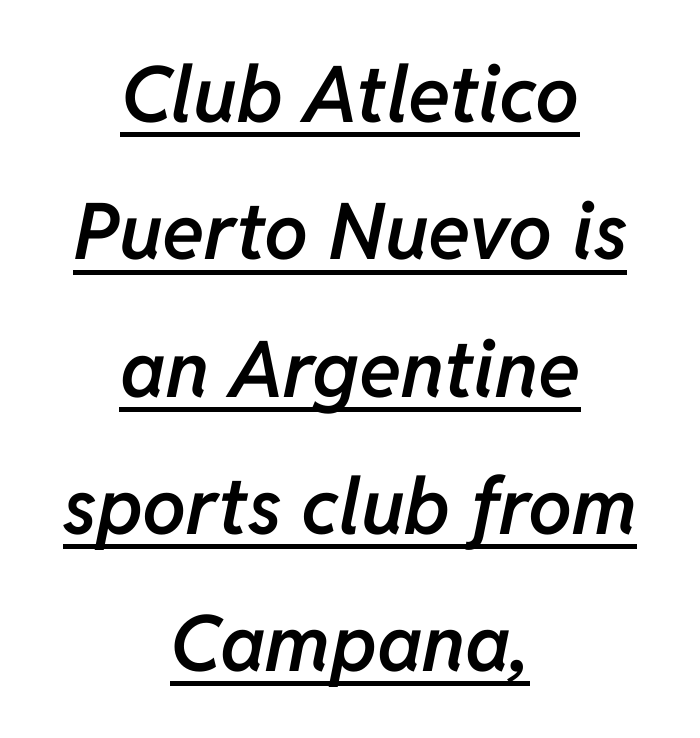
What decoration does the sample have? An underline. The face used here is a semibold: visibly heavier than regular, lighter than bold. Visually the block forms a symmetrical silhouette, jagged on both flanks. You could not count columns in this text — the font is proportionally spaced.
